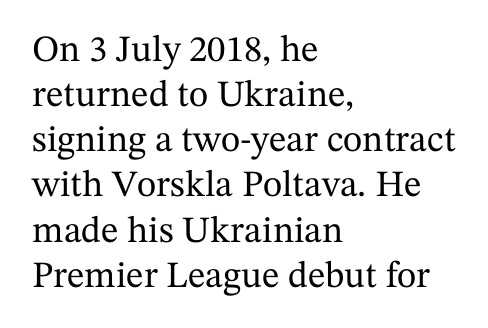
What stands out about the letter spacing? Nothing — it is the standard amount. You can tell it's not italic because the verticals are truly vertical. The face used here is proportionally spaced, like ordinary book or web type. Teacher's note: observe the even left margin — that is flush-left alignment. The words here are not underlined.
